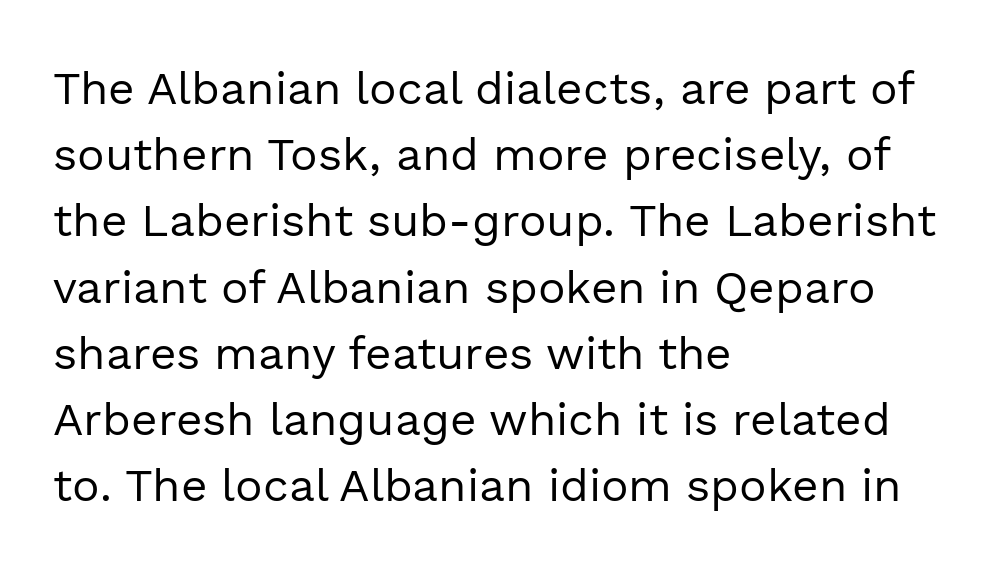
Q: Is the text bold? A: No.
Q: Is the text italic (slanted)? A: No, it is upright.
Q: Is the typeface a serif or a sans-serif typeface? A: Sans-serif.
Q: Is the text underlined? A: No.
Q: How is the paragraph aligned? A: Left-aligned.
Q: Is the spacing between letters normal or unusually wide? A: Normal.
Q: Is the spacing between lines tight, normal or loose? A: Normal.
Q: Width (condensed, normal, or wide)? A: Normal.
Q: x-height? A: Medium.
Q: Monospaced? A: No.
